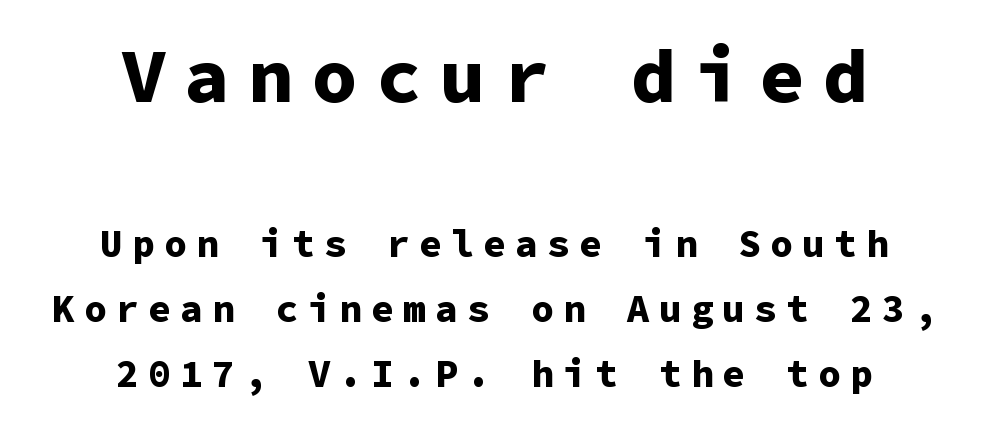
Q: Is the text bold? A: Yes.
Q: Is the text italic (slanted)? A: No, it is upright.
Q: Is the typeface a serif or a sans-serif typeface? A: Sans-serif.
Q: Is the text underlined? A: No.
Q: How is the paragraph aligned? A: Centered.
Q: Is the spacing between letters normal or unusually wide? A: Unusually wide.
Q: Which block of text is set in a larger size, the first (top) or the second (bottom)? A: The first (top) one.
Q: Width (condensed, normal, or wide)? A: Normal.
Q: Stroke contrast? A: Low.
Q: x-height? A: Medium.
Q: Monospaced? A: Yes.
